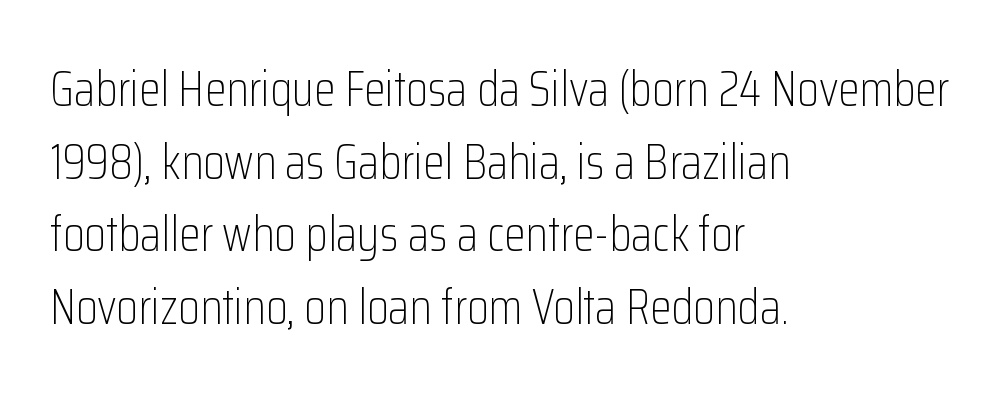
{"serif": "no", "italic": "no", "bold": "no", "weight": "light", "width": "condensed", "stroke_contrast": "low", "x_height": "medium", "monospaced": "no", "underline": "no", "align": "left", "line_spacing": "normal", "line_spacing_ratio": 1.48, "letter_spacing": "normal", "letter_spacing_em": 0.0, "glyph_px": 49}
